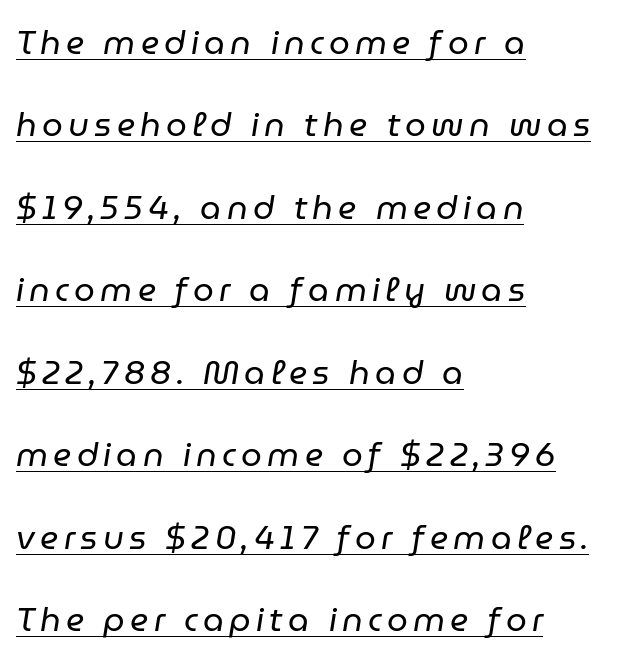
The image shows 33 px regular-weight type, italic (leaning right); set left-aligned, loose line spacing (2.5x), underlined; low stroke contrast and a medium x-height.
